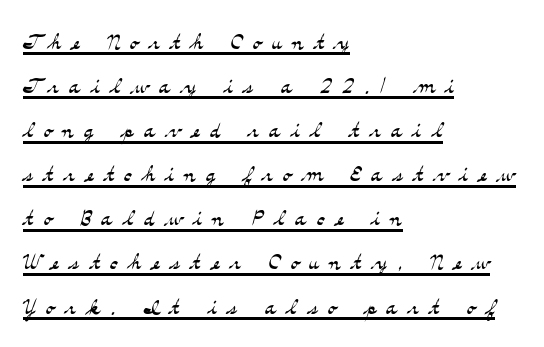
{"serif": "yes", "bold": "no", "weight": "light", "width": "wide", "stroke_contrast": "medium", "x_height": "small", "monospaced": "no", "underline": "yes", "align": "left", "line_spacing": "normal", "line_spacing_ratio": 1.47, "letter_spacing": "wide", "letter_spacing_em": 0.34, "glyph_px": 30}
